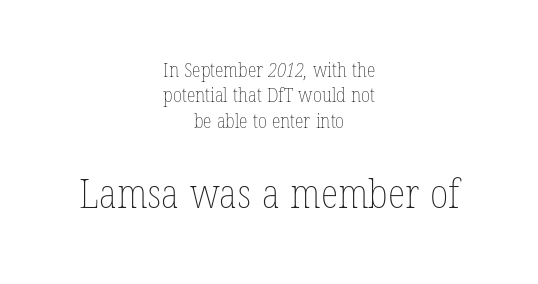
{"bold": "no", "weight": "thin", "width": "condensed", "stroke_contrast": "low", "x_height": "medium", "monospaced": "no", "underline": "no", "align": "center", "line_spacing": "normal", "line_spacing_ratio": 1.27, "letter_spacing": "normal", "letter_spacing_em": 0.0, "larger_block": "second", "size_ratio": 2.05, "glyph_px": 41}
